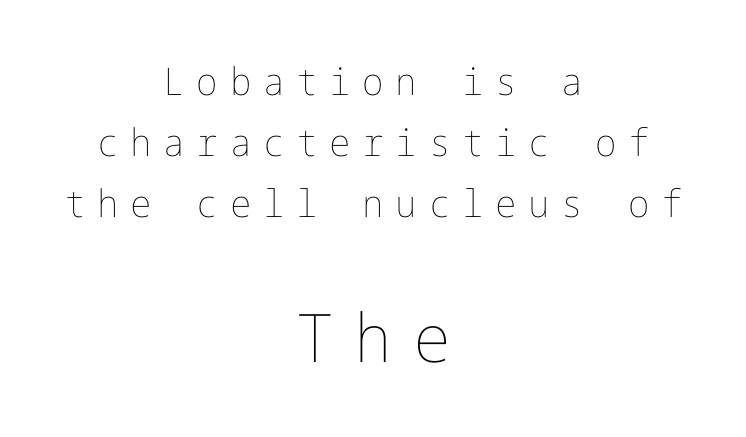
Whoever set this chose a conventional vertical rhythm. Is there any slant? The stems are plumb. Nobody drew a line under any word here. Every row of glyphs is offset so its center matches the block's center.
